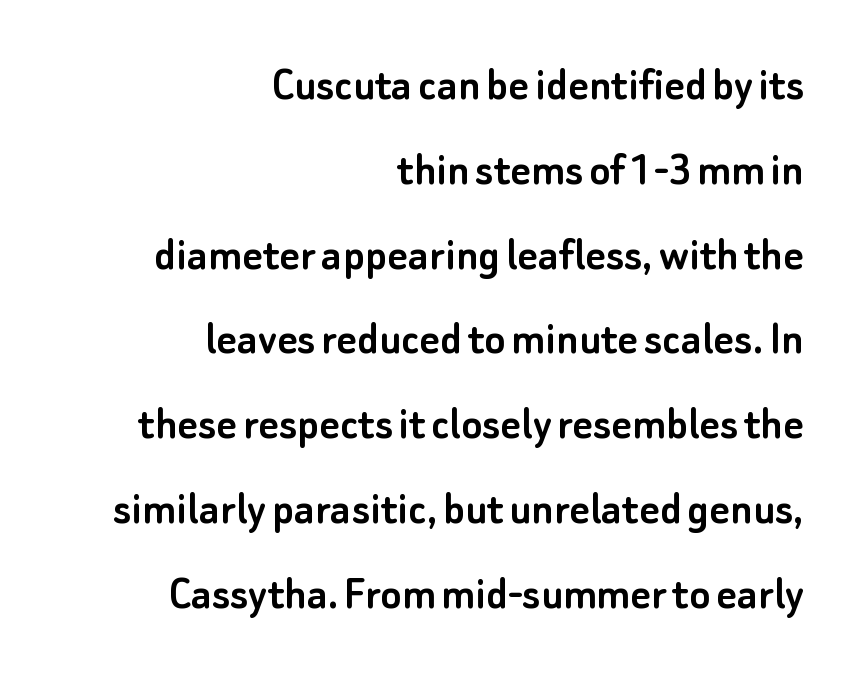
Q: Is the text italic (slanted)? A: No, it is upright.
Q: Is the typeface a serif or a sans-serif typeface? A: Sans-serif.
Q: Is the text underlined? A: No.
Q: How is the paragraph aligned? A: Right-aligned.
Q: Is the spacing between letters normal or unusually wide? A: Normal.
Q: Width (condensed, normal, or wide)? A: Normal.
Q: Stroke contrast? A: Low.
Q: x-height? A: Small.
Q: Monospaced? A: No.
